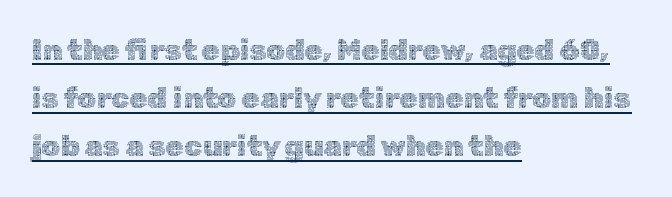
The image shows 29 px thin type, upright; set left-aligned, normal line spacing (1.66x), normal letter spacing, underlined; a medium x-height.
